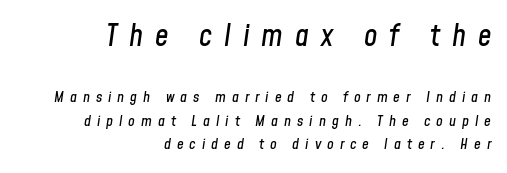
{"italic": "yes", "lean": "right", "slant_degrees": 8, "width": "condensed", "stroke_contrast": "low", "x_height": "medium", "monospaced": "no", "underline": "no", "align": "right", "line_spacing": "normal", "line_spacing_ratio": 1.57, "letter_spacing": "wide", "letter_spacing_em": 0.4, "larger_block": "first", "size_ratio": 2.0, "glyph_px": 30}
